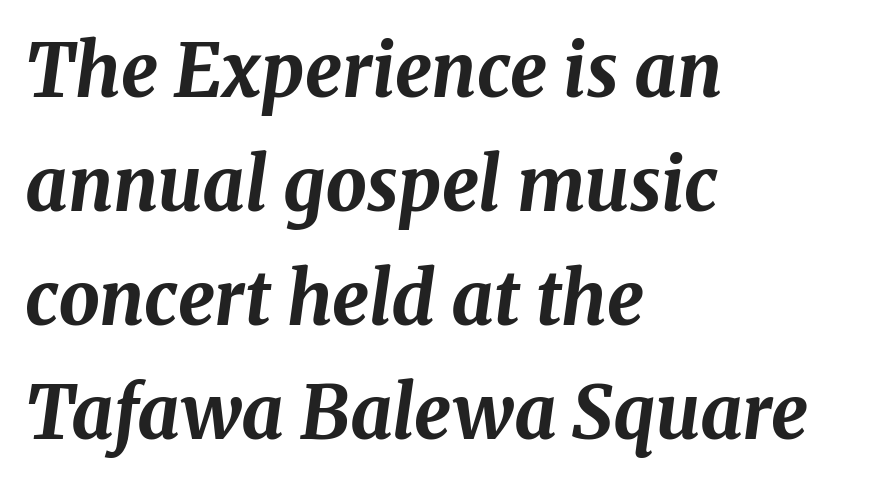
{"italic": "yes", "lean": "right", "slant_degrees": 8, "bold": "yes", "weight": "bold", "width": "normal", "stroke_contrast": "medium", "x_height": "medium", "monospaced": "no", "underline": "no", "align": "left", "line_spacing": "normal", "line_spacing_ratio": 1.56, "letter_spacing": "normal", "letter_spacing_em": 0.0, "glyph_px": 73}
